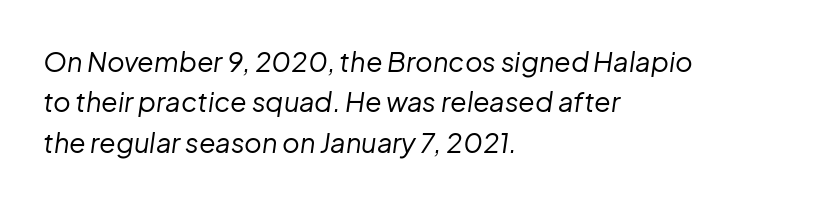
{"italic": "yes", "lean": "right", "slant_degrees": 8, "bold": "no", "underline": "no", "align": "left", "line_spacing": "normal", "line_spacing_ratio": 1.5, "letter_spacing": "normal", "letter_spacing_em": 0.0, "glyph_px": 27}
